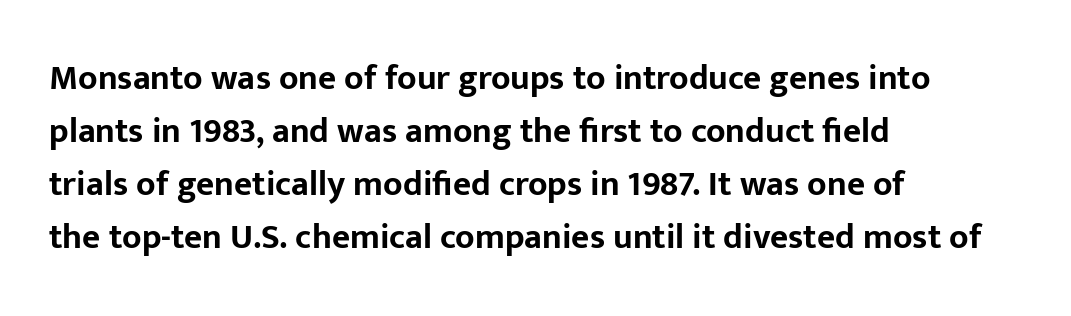
Q: Is the text bold? A: Yes.
Q: Is the text italic (slanted)? A: No, it is upright.
Q: Is the typeface a serif or a sans-serif typeface? A: Sans-serif.
Q: Is the text underlined? A: No.
Q: How is the paragraph aligned? A: Left-aligned.
Q: Is the spacing between letters normal or unusually wide? A: Normal.
Q: Is the spacing between lines tight, normal or loose? A: Normal.
Q: Width (condensed, normal, or wide)? A: Normal.
Q: Stroke contrast? A: Low.
Q: x-height? A: Medium.
Q: Monospaced? A: No.
